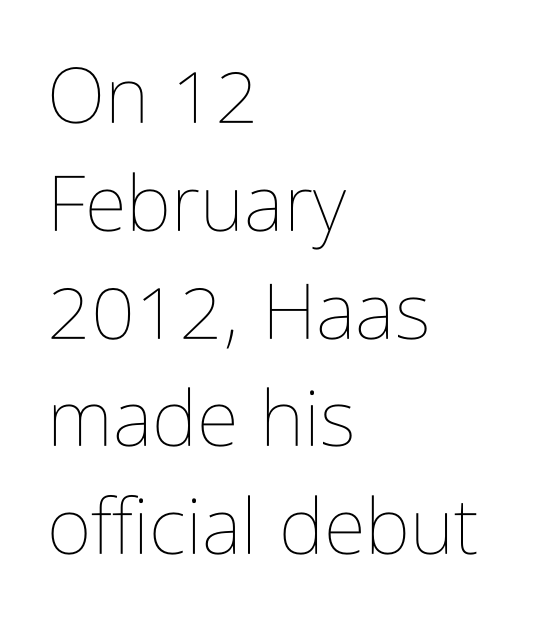
Q: Is the text bold? A: No.
Q: Is the text italic (slanted)? A: No, it is upright.
Q: Is the text underlined? A: No.
Q: How is the paragraph aligned? A: Left-aligned.
Q: Is the spacing between letters normal or unusually wide? A: Normal.
Q: Is the spacing between lines tight, normal or loose? A: Normal.
Q: Width (condensed, normal, or wide)? A: Condensed.
Q: Stroke contrast? A: Low.
Q: x-height? A: Medium.
Q: Monospaced? A: No.
